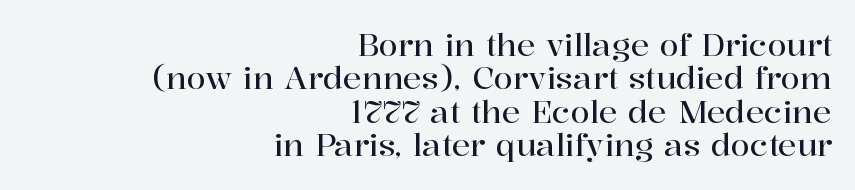
Q: Is the text italic (slanted)? A: No, it is upright.
Q: Is the typeface a serif or a sans-serif typeface? A: Serif.
Q: Is the text underlined? A: No.
Q: How is the paragraph aligned? A: Right-aligned.
Q: Is the spacing between letters normal or unusually wide? A: Normal.
Q: Is the spacing between lines tight, normal or loose? A: Tight.
Q: Width (condensed, normal, or wide)? A: Normal.
Q: Stroke contrast? A: High.
Q: x-height? A: Medium.
Q: Monospaced? A: No.
